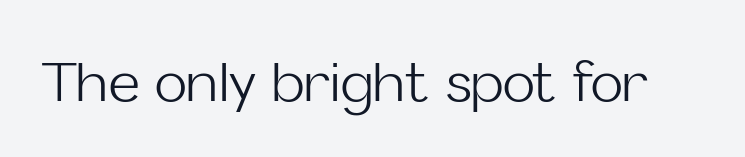
The image shows 54 px light sans-serif type, upright; set normal letter spacing, not underlined; low stroke contrast and a medium x-height.
